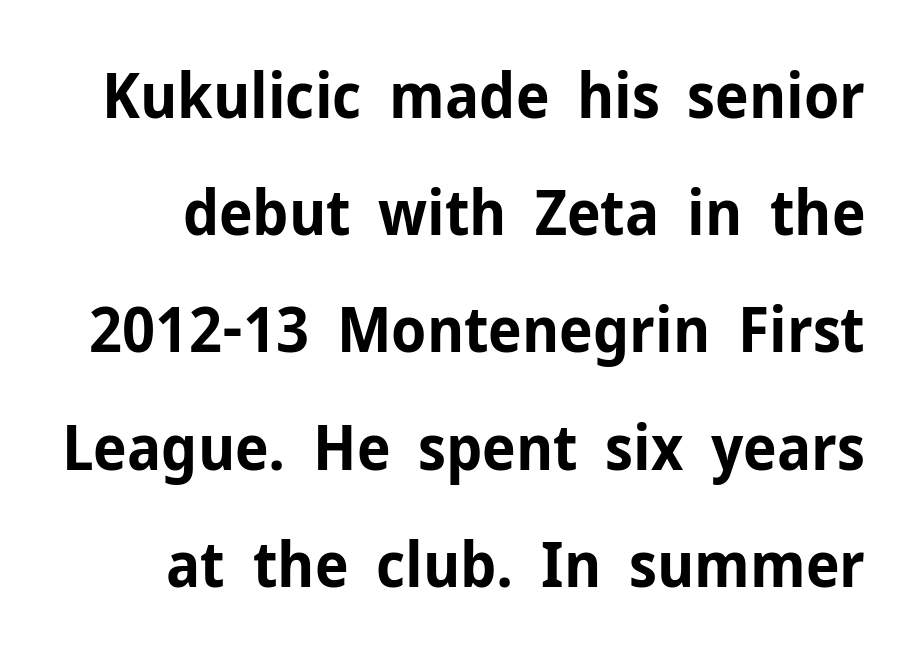
The image shows 62 px bold sans-serif type, upright; set line spacing 1.89x, normal letter spacing, not underlined; low stroke contrast and a medium x-height.
